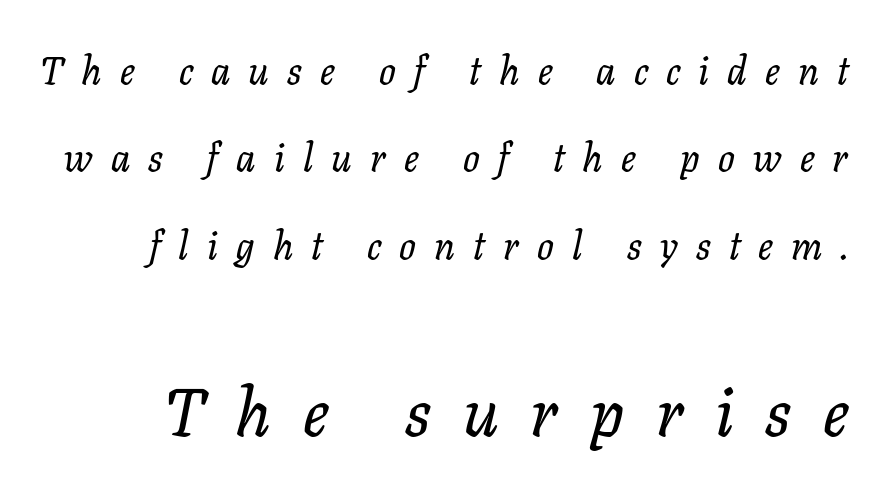
The image shows 68 px serif type, italic (leaning right); set loose line spacing (2.24x), unusually wide letter spacing (+0.47 em), not underlined; the second (bottom) block is 1.74x larger; low stroke contrast and a medium x-height.
